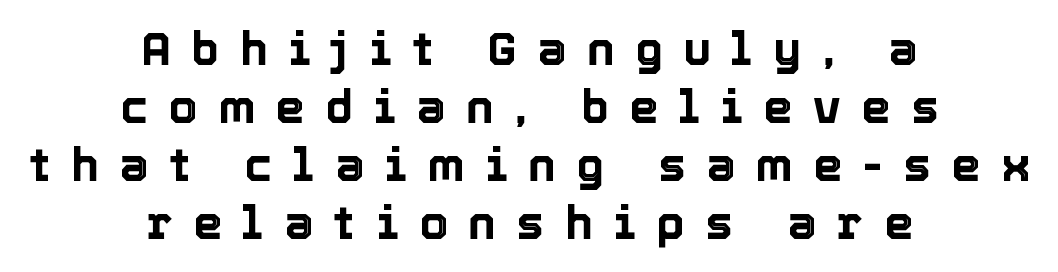
{"italic": "no", "width": "normal", "x_height": "medium", "monospaced": "no", "underline": "no", "align": "center", "line_spacing": "normal", "line_spacing_ratio": 1.26, "letter_spacing": "wide", "letter_spacing_em": 0.45, "glyph_px": 46}
